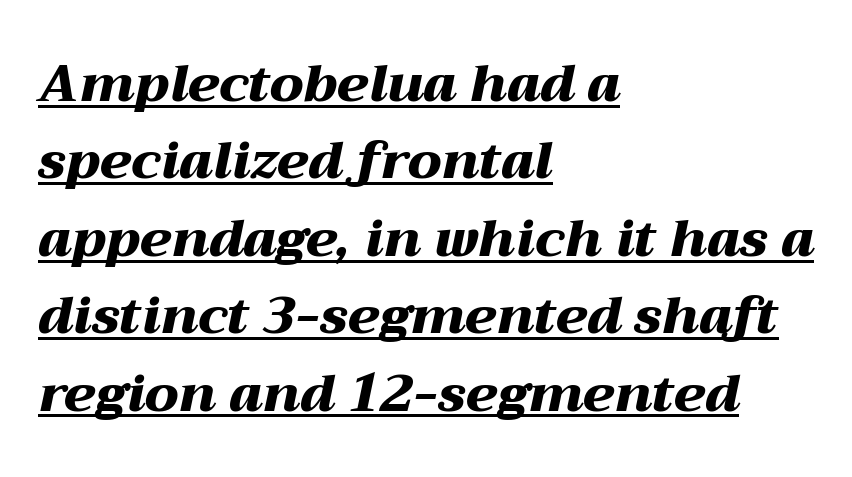
Q: Is the text bold? A: Yes.
Q: Is the text italic (slanted)? A: Yes, it leans right by about 12 degrees.
Q: Is the text underlined? A: Yes.
Q: How is the paragraph aligned? A: Left-aligned.
Q: Is the spacing between letters normal or unusually wide? A: Normal.
Q: Is the spacing between lines tight, normal or loose? A: Normal.
Q: Width (condensed, normal, or wide)? A: Wide.
Q: Stroke contrast? A: Medium.
Q: x-height? A: Medium.
Q: Monospaced? A: No.
